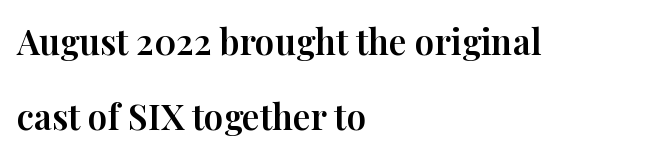
The image shows 35 px serif type, upright; set left-aligned, loose line spacing (2.13x), normal letter spacing, not underlined; high stroke contrast and a medium x-height.
